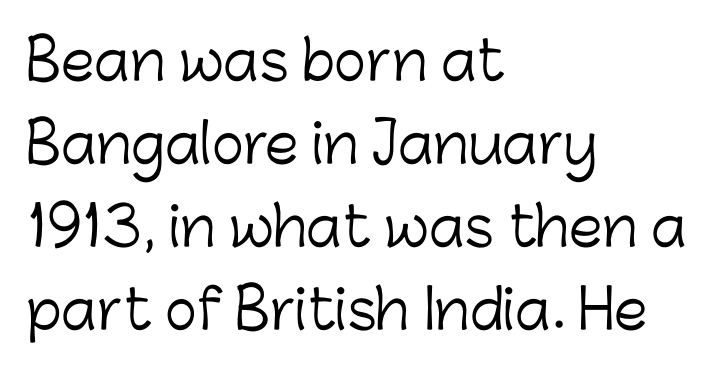
Q: Is the text bold? A: No.
Q: Is the text italic (slanted)? A: No, it is upright.
Q: Is the typeface a serif or a sans-serif typeface? A: Sans-serif.
Q: Is the text underlined? A: No.
Q: How is the paragraph aligned? A: Left-aligned.
Q: Is the spacing between letters normal or unusually wide? A: Normal.
Q: Is the spacing between lines tight, normal or loose? A: Normal.
Q: Width (condensed, normal, or wide)? A: Normal.
Q: Stroke contrast? A: Low.
Q: x-height? A: Medium.
Q: Monospaced? A: No.
